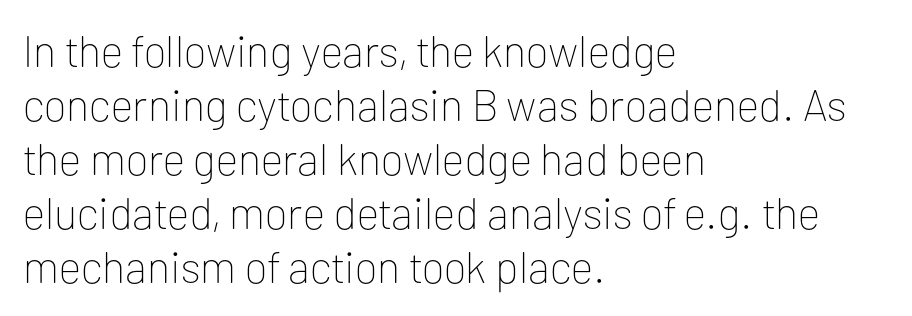
{"serif": "no", "italic": "no", "bold": "no", "weight": "thin", "width": "normal", "stroke_contrast": "low", "x_height": "medium", "monospaced": "no", "underline": "no", "align": "left", "line_spacing_ratio": 1.23, "letter_spacing": "normal", "letter_spacing_em": 0.0, "glyph_px": 44}
